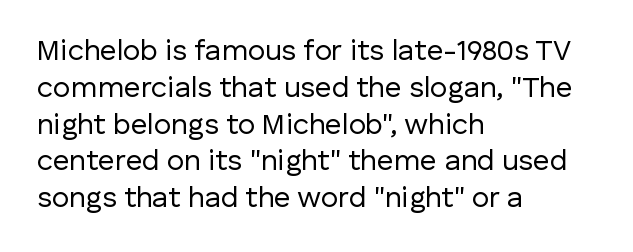
{"serif": "no", "italic": "no", "bold": "no", "weight": "regular", "width": "normal", "stroke_contrast": "low", "x_height": "medium", "monospaced": "no", "underline": "no", "align": "left", "line_spacing": "normal", "line_spacing_ratio": 1.27, "letter_spacing": "normal", "letter_spacing_em": 0.0, "glyph_px": 29}
